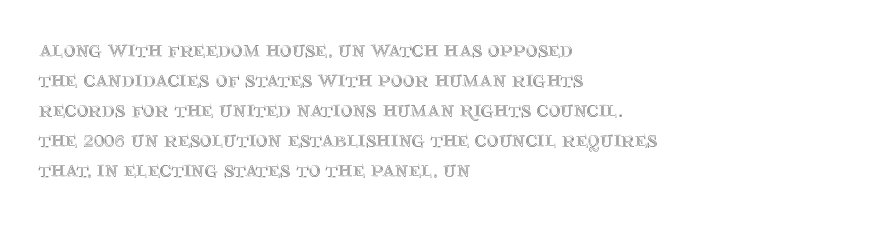
Q: Is the text italic (slanted)? A: No, it is upright.
Q: Is the text underlined? A: No.
Q: How is the paragraph aligned? A: Left-aligned.
Q: Is the spacing between letters normal or unusually wide? A: Normal.
Q: Is the spacing between lines tight, normal or loose? A: Normal.
